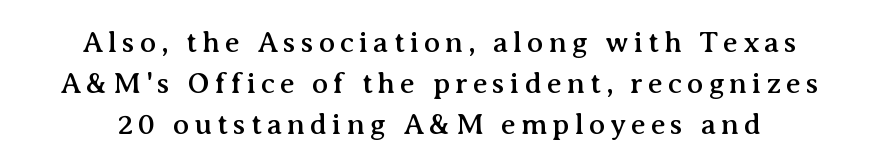
Q: Is the text italic (slanted)? A: No, it is upright.
Q: Is the typeface a serif or a sans-serif typeface? A: Serif.
Q: Is the text underlined? A: No.
Q: Is the spacing between lines tight, normal or loose? A: Normal.
Q: Width (condensed, normal, or wide)? A: Normal.
Q: Stroke contrast? A: Medium.
Q: x-height? A: Medium.
Q: Monospaced? A: No.
